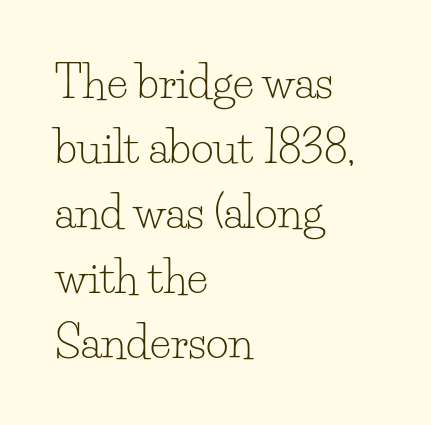
The rows are spaced the way most documents space them. A roman cut, with each character standing at attention. The paragraph has a hard left edge and a soft right edge. How are the letters spaced? Ordinarily, with no added tracking. The words here are not underlined. A quiet, ordinary-to-light weight characterises the typeface.
